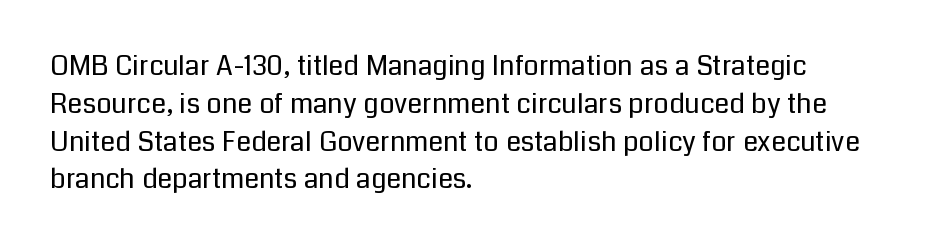
Q: Is the text bold? A: No.
Q: Is the text italic (slanted)? A: No, it is upright.
Q: Is the text underlined? A: No.
Q: How is the paragraph aligned? A: Left-aligned.
Q: Is the spacing between letters normal or unusually wide? A: Normal.
Q: Is the spacing between lines tight, normal or loose? A: Normal.
